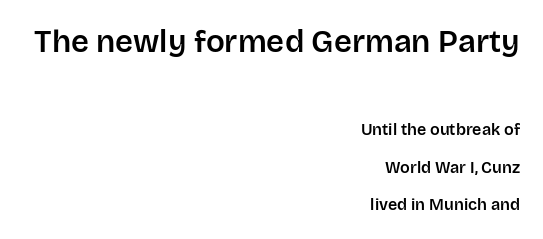
Teacher's note: observe the even right margin — that is flush-right alignment. The face used here is proportionally spaced, like ordinary book or web type. The rendering keeps characters at their native spacing. The emphasis by scale lands on block number one, above. Look at the bottom of the vertical strokes: they stop flat, with no serifs. Lines of text with bare space underneath.
